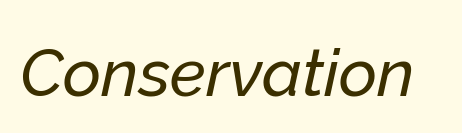
Q: Is the text italic (slanted)? A: Yes, it leans right by about 12 degrees.
Q: Is the text underlined? A: No.
Q: Is the spacing between letters normal or unusually wide? A: Normal.
Q: Width (condensed, normal, or wide)? A: Normal.
Q: Stroke contrast? A: Low.
Q: x-height? A: Medium.
Q: Monospaced? A: No.
